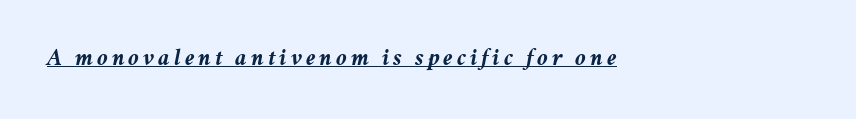
Q: Is the text bold? A: Yes.
Q: Is the text italic (slanted)? A: Yes, it leans right by about 11 degrees.
Q: Is the text underlined? A: Yes.
Q: How is the paragraph aligned? A: Left-aligned.
